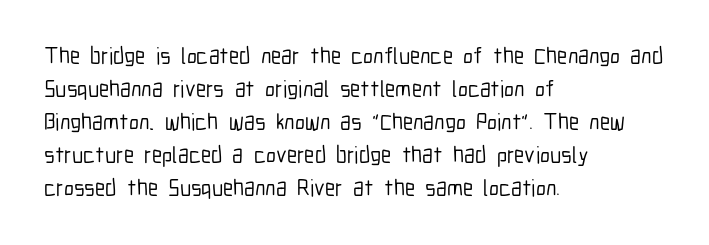
The image shows 23 px text type, upright; set left-aligned, normal line spacing (1.44x), normal letter spacing, not underlined.
